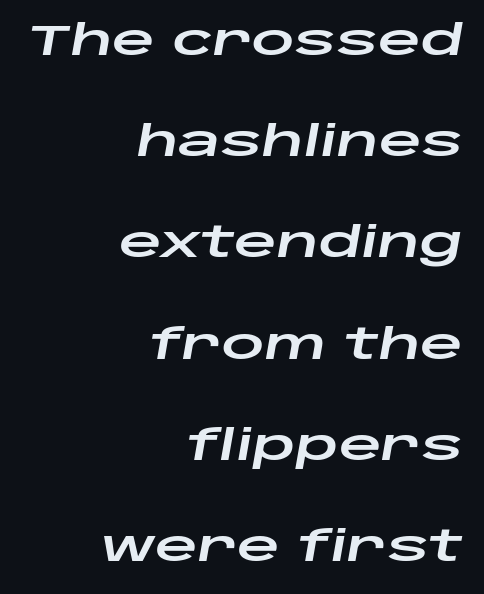
{"italic": "yes", "lean": "right", "slant_degrees": 10, "width": "wide", "stroke_contrast": "low", "x_height": "large", "monospaced": "no", "underline": "no", "align": "right", "line_spacing": "loose", "line_spacing_ratio": 2.41, "letter_spacing": "normal", "letter_spacing_em": 0.0, "glyph_px": 42}
